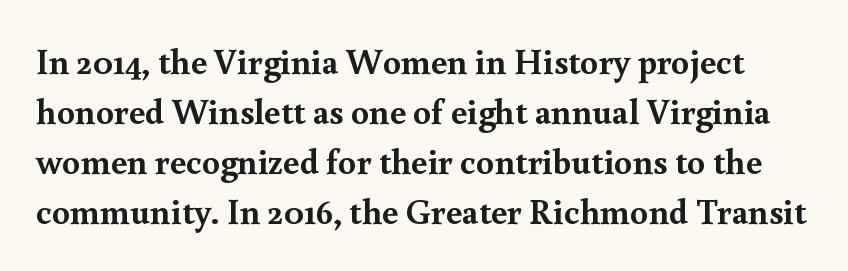
This sample has the flowing, uneven cadence of proportional lettering. Is the letter spacing exaggerated? No — it looks like the ordinary default. The sample has been set heavy, in full bold. Quick note: not italic, upright. Each letter's strokes conclude with small projecting serifs.
